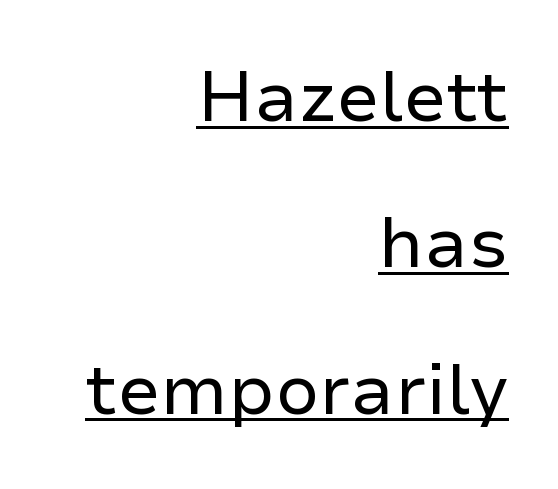
Q: Is the text bold? A: No.
Q: Is the text italic (slanted)? A: No, it is upright.
Q: Is the typeface a serif or a sans-serif typeface? A: Sans-serif.
Q: Is the text underlined? A: Yes.
Q: How is the paragraph aligned? A: Right-aligned.
Q: Is the spacing between letters normal or unusually wide? A: Normal.
Q: Is the spacing between lines tight, normal or loose? A: Loose.
Q: Width (condensed, normal, or wide)? A: Normal.
Q: Stroke contrast? A: Low.
Q: x-height? A: Medium.
Q: Monospaced? A: No.
